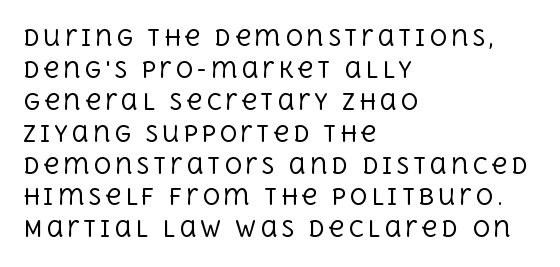
Q: Is the text bold? A: No.
Q: Is the text italic (slanted)? A: No, it is upright.
Q: Is the text underlined? A: No.
Q: How is the paragraph aligned? A: Left-aligned.
Q: Is the spacing between lines tight, normal or loose? A: Normal.
